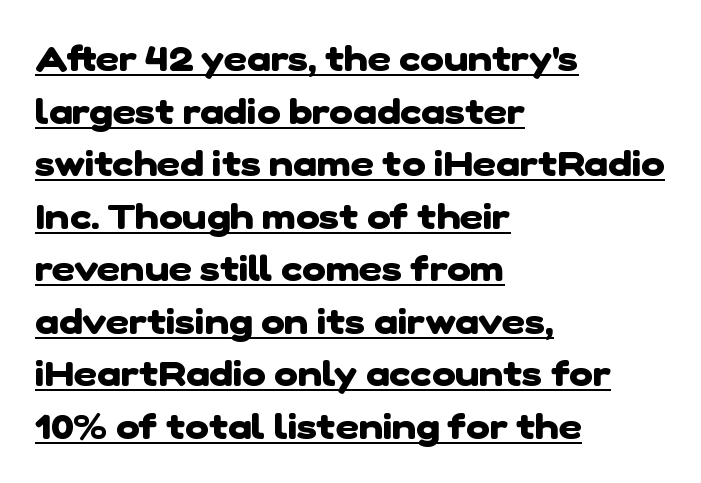
The image shows 36 px heavy sans-serif type; set left-aligned, normal line spacing (1.46x), normal letter spacing, underlined; low stroke contrast and a medium x-height.
